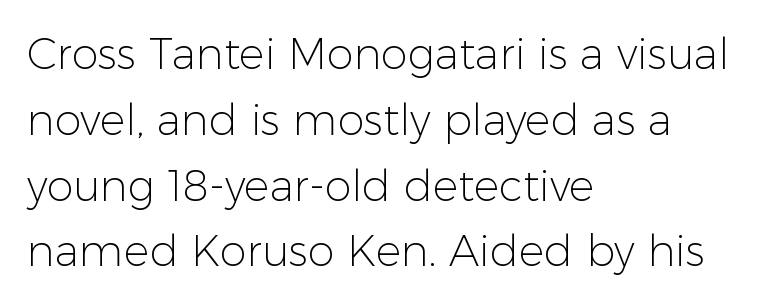
The image shows 43 px light sans-serif type, upright; set left-aligned, normal line spacing (1.53x), normal letter spacing, not underlined; low stroke contrast and a medium x-height.
